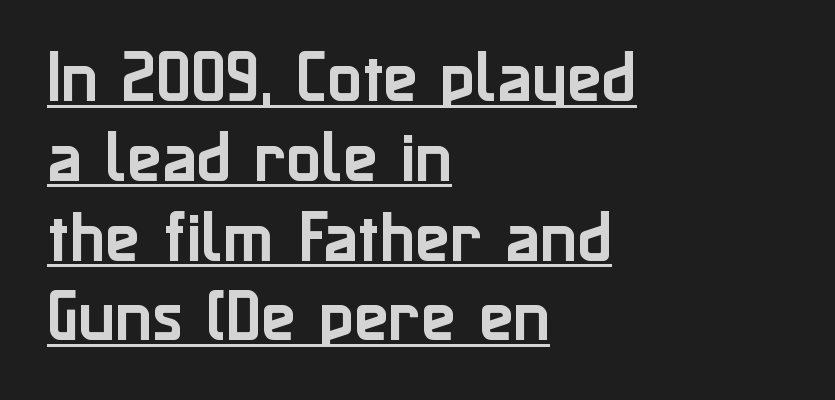
{"serif": "no", "italic": "no", "width": "normal", "stroke_contrast": "low", "x_height": "medium", "monospaced": "no", "underline": "yes", "align": "left", "line_spacing": "normal", "line_spacing_ratio": 1.4, "letter_spacing": "normal", "letter_spacing_em": 0.0, "glyph_px": 57}
